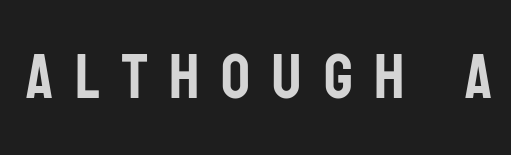
The image shows 64 px condensed sans-serif type, upright; set unusually wide letter spacing (+0.34 em), not underlined; low stroke contrast and a large x-height.
